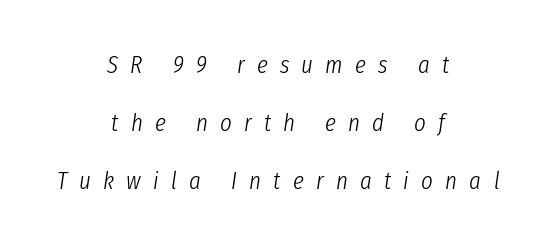
Q: Is the text bold? A: No.
Q: Is the text italic (slanted)? A: Yes, it leans right by about 8 degrees.
Q: Is the text underlined? A: No.
Q: How is the paragraph aligned? A: Centered.
Q: Is the spacing between letters normal or unusually wide? A: Unusually wide.
Q: Is the spacing between lines tight, normal or loose? A: Loose.
